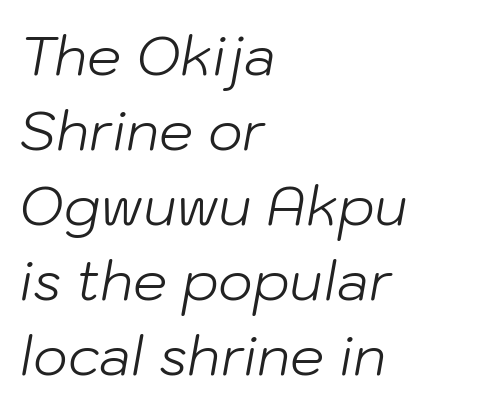
Q: Is the text bold? A: No.
Q: Is the text italic (slanted)? A: Yes, it leans right by about 10 degrees.
Q: Is the text underlined? A: No.
Q: How is the paragraph aligned? A: Left-aligned.
Q: Is the spacing between letters normal or unusually wide? A: Normal.
Q: Is the spacing between lines tight, normal or loose? A: Normal.
Q: Width (condensed, normal, or wide)? A: Normal.
Q: Stroke contrast? A: Low.
Q: x-height? A: Medium.
Q: Monospaced? A: No.
